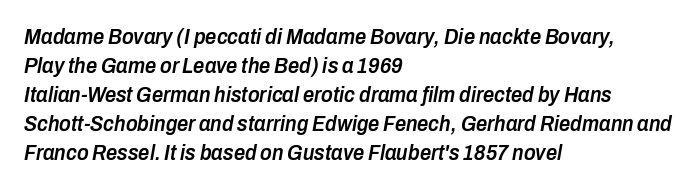
{"italic": "yes", "lean": "right", "slant_degrees": 10, "bold": "semi", "underline": "no", "align": "left", "line_spacing": "normal", "line_spacing_ratio": 1.32, "letter_spacing": "normal", "letter_spacing_em": 0.0, "glyph_px": 22}
